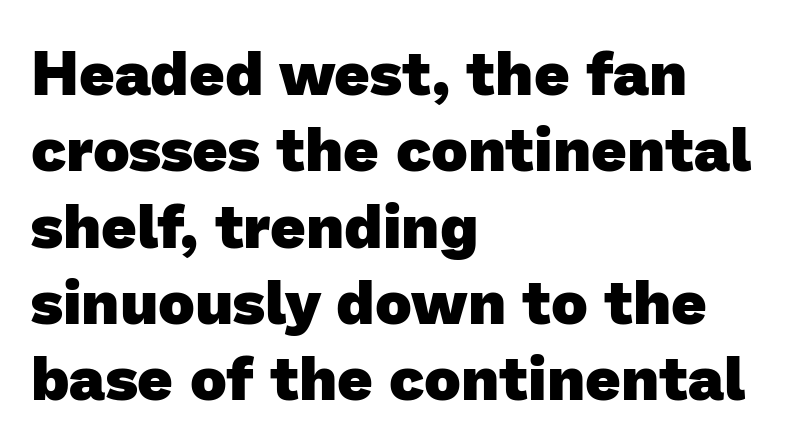
{"serif": "no", "bold": "yes", "weight": "heavy", "width": "normal", "stroke_contrast": "low", "x_height": "medium", "monospaced": "no", "underline": "no", "align": "left", "line_spacing_ratio": 1.23, "letter_spacing": "normal", "letter_spacing_em": 0.0, "glyph_px": 62}
